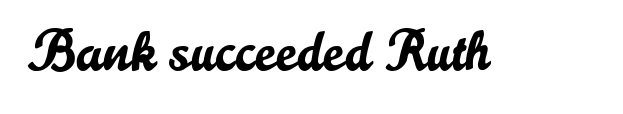
{"serif": "no", "width": "normal", "stroke_contrast": "low", "x_height": "small", "monospaced": "no", "underline": "no", "letter_spacing": "normal", "letter_spacing_em": 0.0, "glyph_px": 57}
